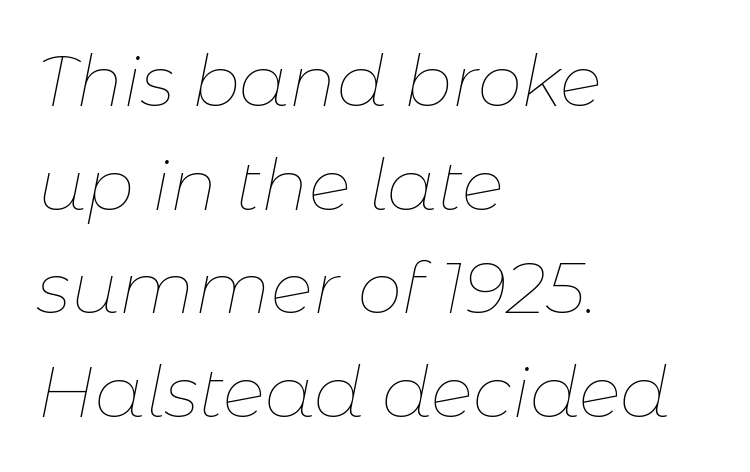
{"italic": "yes", "lean": "right", "slant_degrees": 11, "bold": "no", "weight": "thin", "width": "normal", "stroke_contrast": "low", "x_height": "medium", "monospaced": "no", "underline": "no", "align": "left", "line_spacing": "normal", "line_spacing_ratio": 1.46, "letter_spacing": "normal", "letter_spacing_em": 0.0, "glyph_px": 71}
